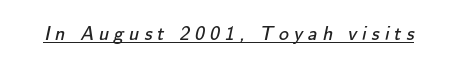
The face looks like a standard text weight, possibly lighter. Characters follow at a spacing far wider than the type designer built in. The specimen includes a rule beneath the text block's lines.
